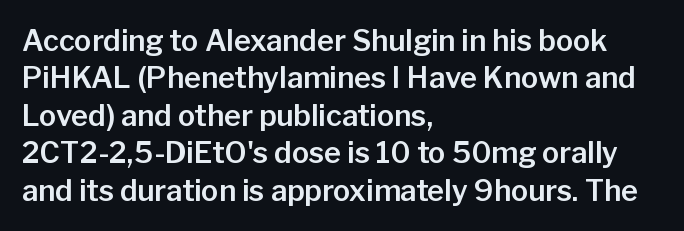
The image shows 29 px sans-serif type, upright; set left-aligned, normal line spacing (1.29x), normal letter spacing, not underlined; low stroke contrast and a medium x-height.
